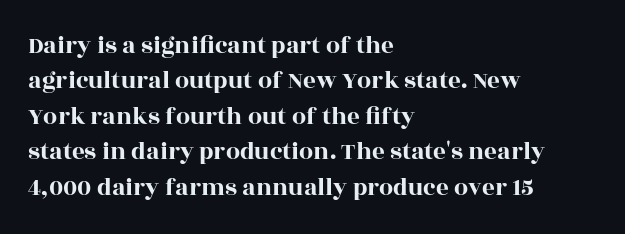
{"italic": "no", "underline": "no", "align": "left", "line_spacing": "normal", "line_spacing_ratio": 1.42, "letter_spacing": "normal", "letter_spacing_em": 0.0, "glyph_px": 25}
